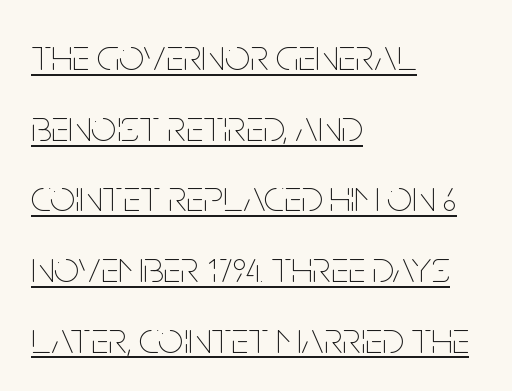
This is roman type, the default non-slanted kind. These lines stack with their left ends in a neat column. The passage shown is typed in a proportional face where columns would drift. Compared with typical body copy, the letter spacing here is the same.
